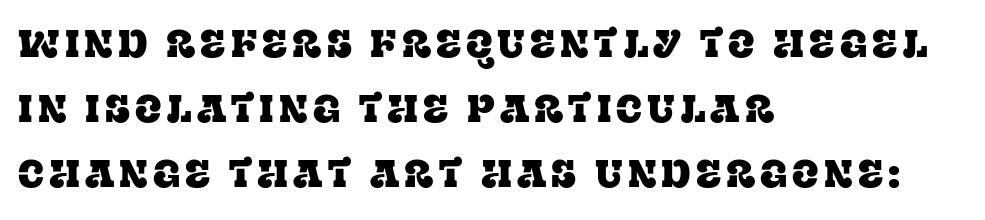
Q: Is the text italic (slanted)? A: No, it is upright.
Q: Is the typeface a serif or a sans-serif typeface? A: Serif.
Q: Is the text underlined? A: No.
Q: How is the paragraph aligned? A: Left-aligned.
Q: Is the spacing between lines tight, normal or loose? A: Normal.
Q: Width (condensed, normal, or wide)? A: Normal.
Q: Stroke contrast? A: Low.
Q: x-height? A: Large.
Q: Monospaced? A: No.
